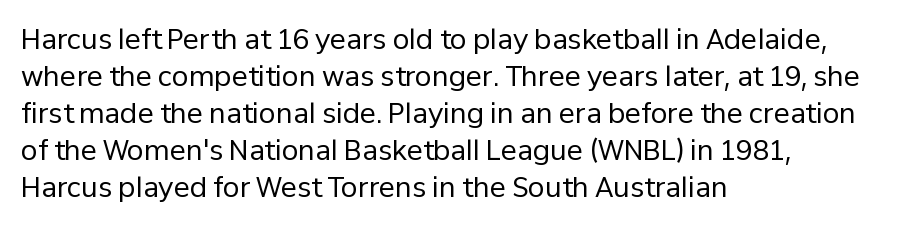
{"italic": "no", "bold": "no", "underline": "no", "align": "left", "line_spacing": "normal", "line_spacing_ratio": 1.37, "letter_spacing": "normal", "letter_spacing_em": 0.0, "glyph_px": 27}
